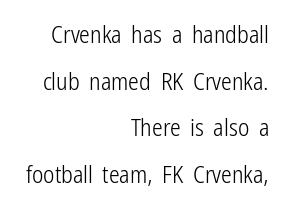
Characters follow at the spacing the type designer built in. Nope, not italic — everything's standing straight. Notice how the passage keeps a crisp vertical edge on the right only. Baseline-to-baseline distance is far greater than the letter height. A light-to-regular cut is what we see here. Has an underline been added? It has not.
